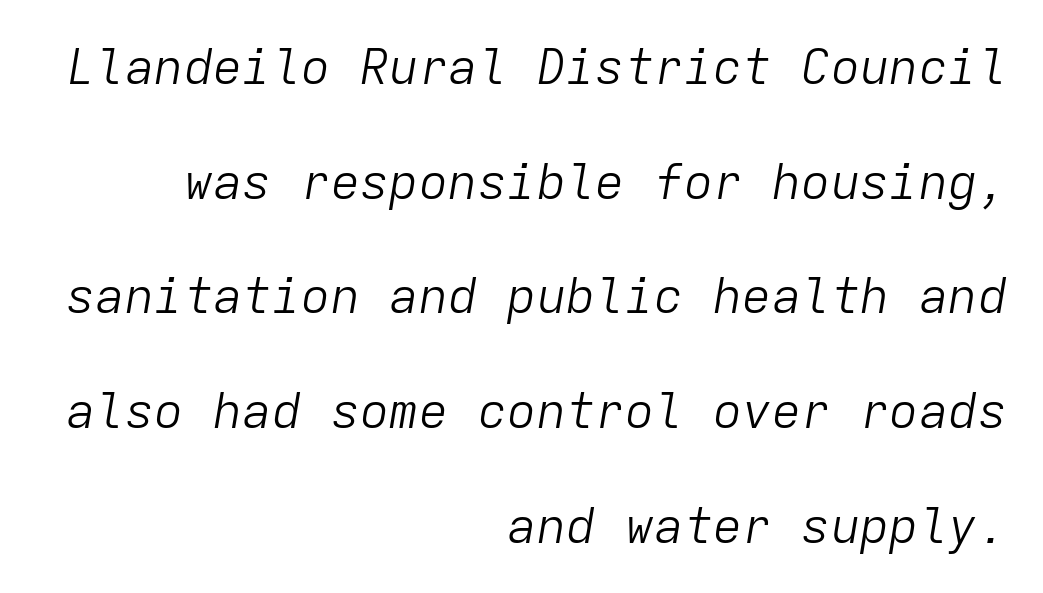
{"italic": "yes", "lean": "right", "slant_degrees": 9, "bold": "no", "weight": "light", "width": "normal", "stroke_contrast": "low", "x_height": "medium", "monospaced": "yes", "underline": "no", "align": "right", "line_spacing": "loose", "line_spacing_ratio": 2.34, "letter_spacing": "normal", "letter_spacing_em": 0.0, "glyph_px": 49}
